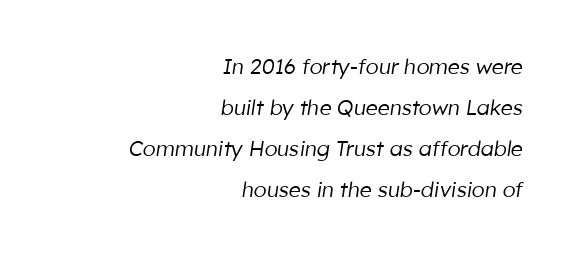
Q: Is the text bold? A: No.
Q: Is the text italic (slanted)? A: Yes, it leans right by about 8 degrees.
Q: Is the text underlined? A: No.
Q: How is the paragraph aligned? A: Right-aligned.
Q: Is the spacing between letters normal or unusually wide? A: Normal.
Q: Is the spacing between lines tight, normal or loose? A: Loose.
